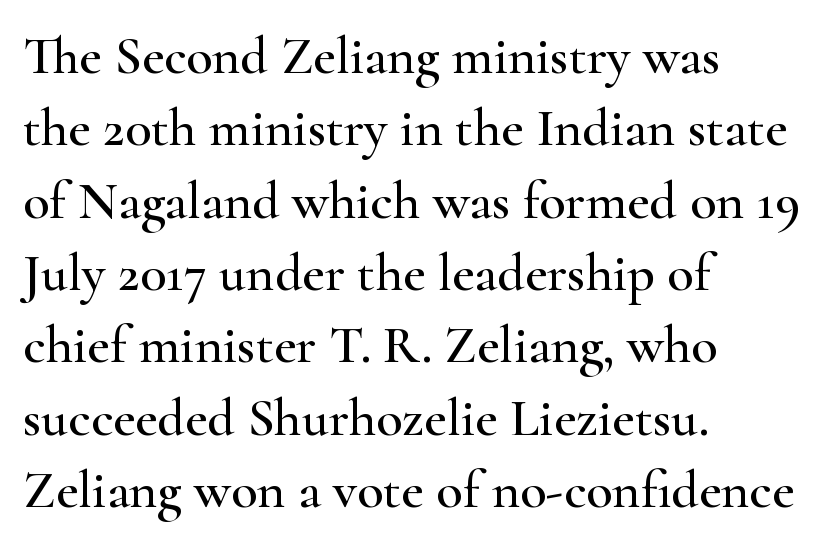
Q: Is the text italic (slanted)? A: No, it is upright.
Q: Is the typeface a serif or a sans-serif typeface? A: Serif.
Q: Is the text underlined? A: No.
Q: How is the paragraph aligned? A: Left-aligned.
Q: Is the spacing between letters normal or unusually wide? A: Normal.
Q: Is the spacing between lines tight, normal or loose? A: Normal.
Q: Width (condensed, normal, or wide)? A: Wide.
Q: Stroke contrast? A: High.
Q: x-height? A: Small.
Q: Monospaced? A: No.
